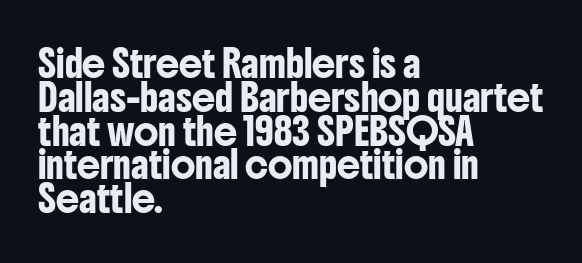
{"italic": "no", "underline": "no", "align": "left", "line_spacing": "normal", "line_spacing_ratio": 1.3, "letter_spacing": "normal", "letter_spacing_em": 0.0, "glyph_px": 26}
